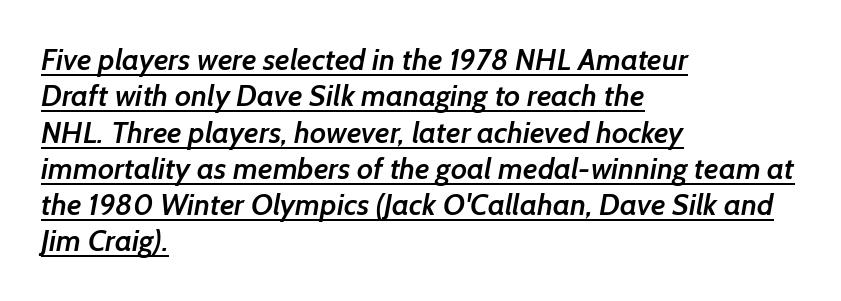
Q: Is the text bold? A: Semi-bold.
Q: Is the typeface a serif or a sans-serif typeface? A: Sans-serif.
Q: Is the text underlined? A: Yes.
Q: How is the paragraph aligned? A: Left-aligned.
Q: Is the spacing between letters normal or unusually wide? A: Normal.
Q: Width (condensed, normal, or wide)? A: Normal.
Q: Stroke contrast? A: Low.
Q: x-height? A: Medium.
Q: Monospaced? A: No.
